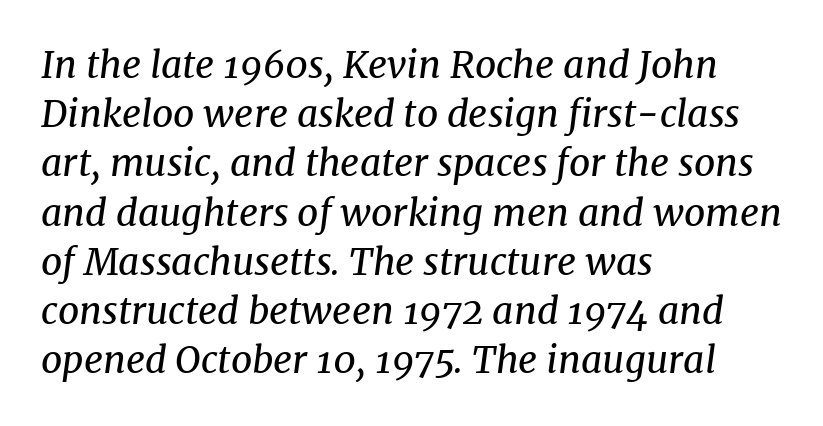
{"serif": "yes", "italic": "yes", "lean": "right", "slant_degrees": 8, "bold": "no", "weight": "regular", "width": "normal", "stroke_contrast": "medium", "x_height": "medium", "monospaced": "no", "underline": "no", "align": "left", "line_spacing": "normal", "line_spacing_ratio": 1.33, "letter_spacing": "normal", "letter_spacing_em": 0.0, "glyph_px": 37}
